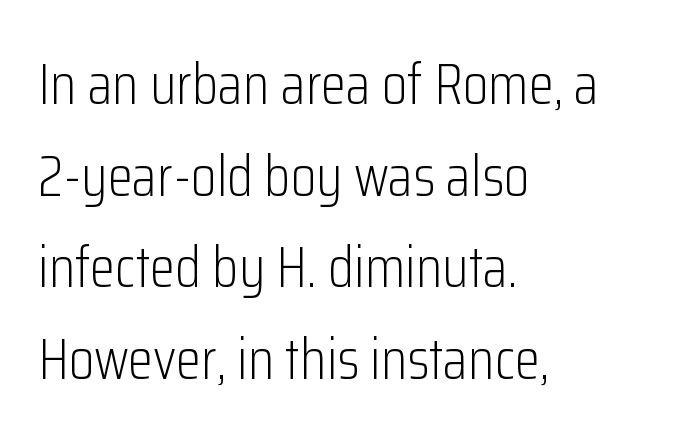
{"serif": "no", "italic": "no", "bold": "no", "weight": "light", "width": "condensed", "stroke_contrast": "low", "x_height": "medium", "monospaced": "no", "underline": "no", "align": "left", "line_spacing": "normal", "line_spacing_ratio": 1.58, "letter_spacing": "normal", "letter_spacing_em": 0.0, "glyph_px": 58}
